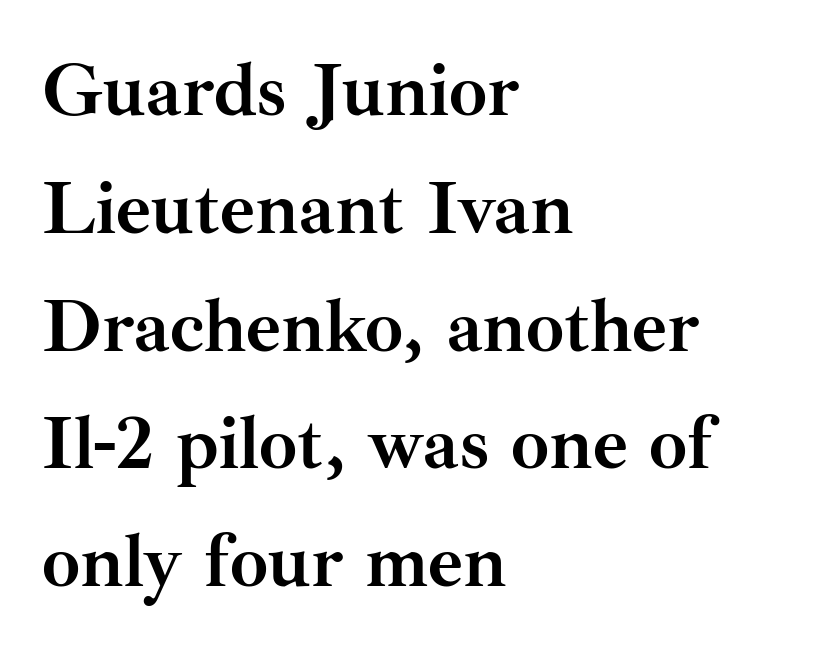
The image shows 76 px semibold serif type, upright; set left-aligned, normal line spacing (1.55x), normal letter spacing, not underlined; medium stroke contrast and a small x-height.
